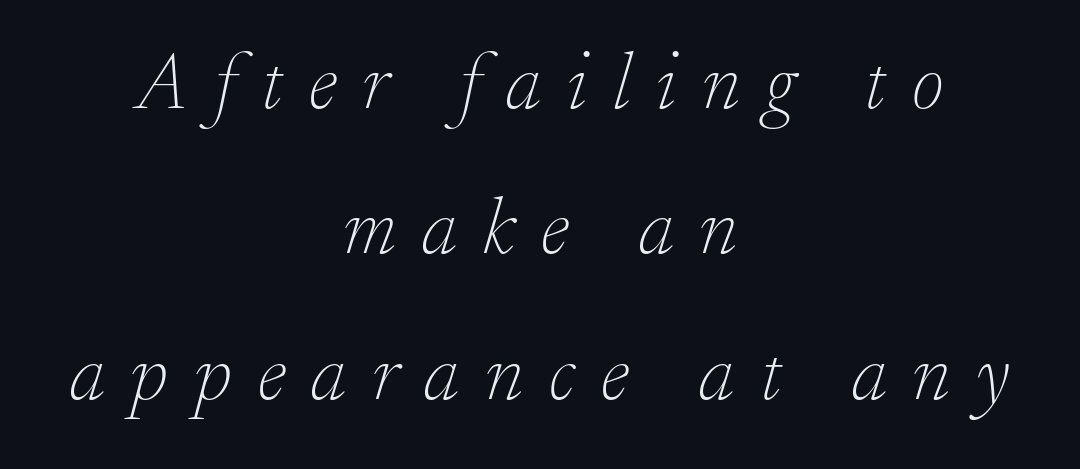
The image shows 79 px thin serif type, italic (leaning right); set centered, line spacing 1.84x, unusually wide letter spacing (+0.33 em), not underlined; low stroke contrast and a small x-height.
